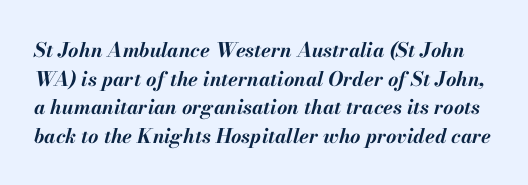
{"italic": "yes", "lean": "right", "slant_degrees": 13, "bold": "yes", "underline": "no", "line_spacing": "normal", "line_spacing_ratio": 1.43, "letter_spacing": "normal", "letter_spacing_em": 0.0, "glyph_px": 20}
